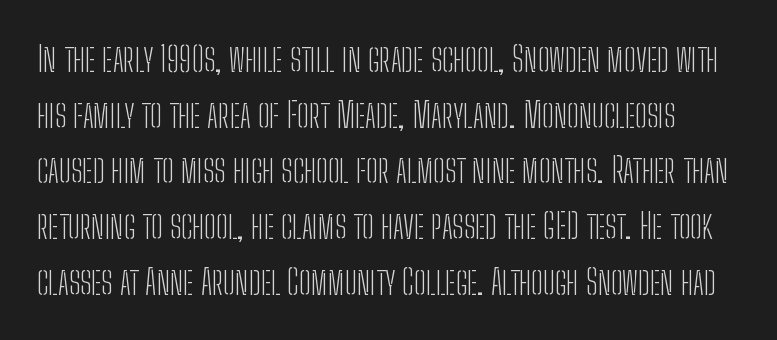
The image shows 35 px light, condensed sans-serif type, upright; set normal line spacing (1.59x), normal letter spacing, not underlined; low stroke contrast and a medium x-height.
